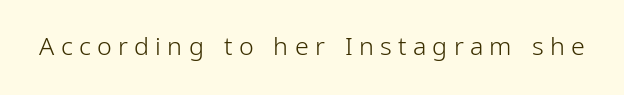
Q: Is the text bold? A: No.
Q: Is the text italic (slanted)? A: No, it is upright.
Q: Is the text underlined? A: No.
Q: Is the spacing between letters normal or unusually wide? A: Unusually wide.
